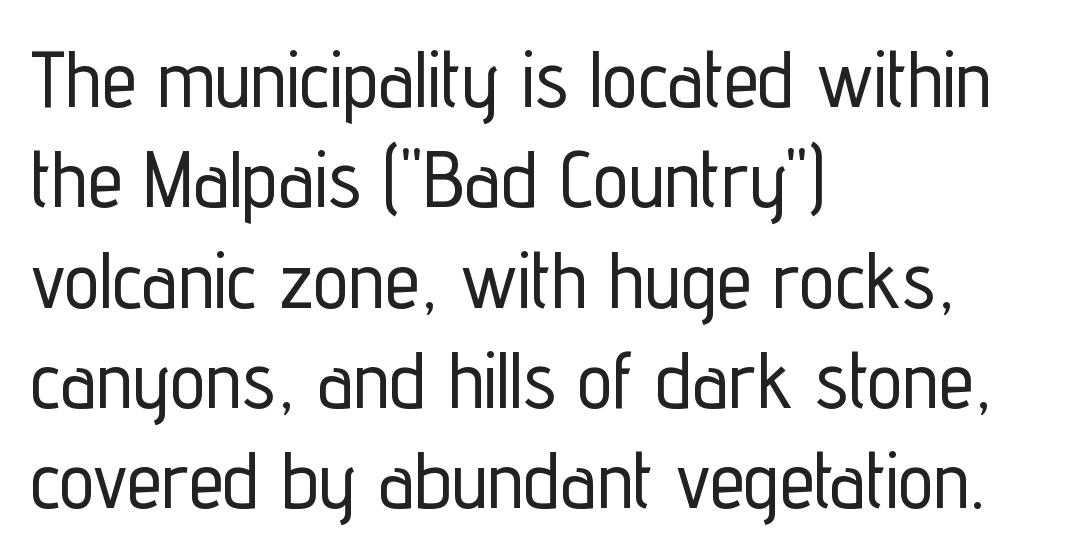
Serifs: no, the terminals of the letterforms are clean. No word sits above an underline. Observe the ordinary spacing: letters are neighbours, not strangers. These lines are set flush left with a ragged right edge. The lines sit at an ordinary, default distance from one another.
